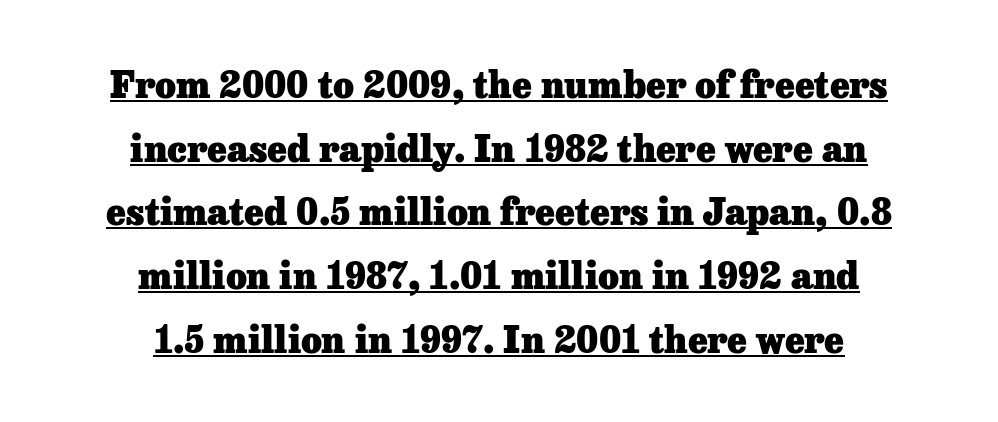
The image shows 36 px heavy serif type, upright; set centered, line spacing 1.77x, normal letter spacing, underlined; low stroke contrast and a medium x-height.
